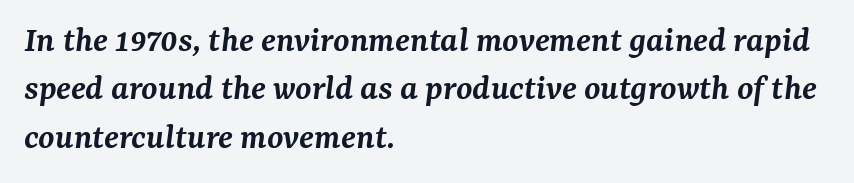
{"serif": "yes", "italic": "yes", "lean": "right", "slant_degrees": 7, "bold": "semi", "weight": "semibold", "width": "normal", "stroke_contrast": "medium", "x_height": "medium", "monospaced": "no", "underline": "no", "align": "left", "line_spacing": "normal", "line_spacing_ratio": 1.31, "letter_spacing": "normal", "letter_spacing_em": 0.0, "glyph_px": 37}
